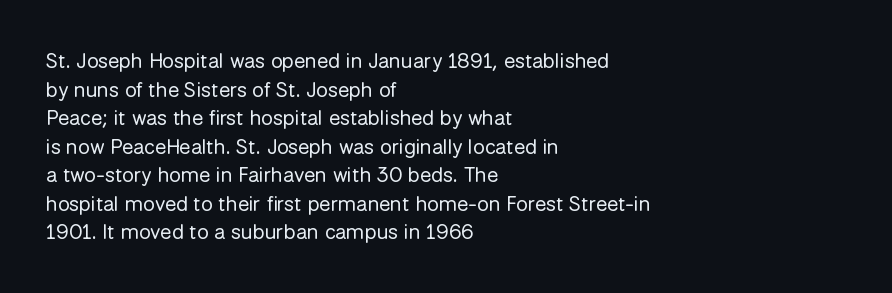
{"italic": "no", "bold": "no", "underline": "no", "align": "left", "line_spacing": "normal", "line_spacing_ratio": 1.36, "letter_spacing": "normal", "letter_spacing_em": 0.0, "glyph_px": 21}
